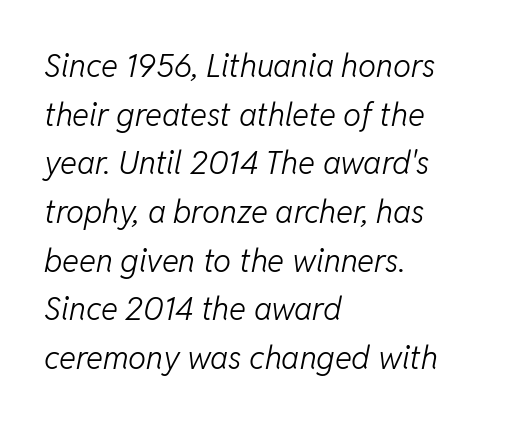
Q: Is the text bold? A: No.
Q: Is the text italic (slanted)? A: Yes, it leans right by about 11 degrees.
Q: Is the text underlined? A: No.
Q: How is the paragraph aligned? A: Left-aligned.
Q: Is the spacing between letters normal or unusually wide? A: Normal.
Q: Is the spacing between lines tight, normal or loose? A: Normal.
Q: Width (condensed, normal, or wide)? A: Normal.
Q: Stroke contrast? A: Low.
Q: x-height? A: Medium.
Q: Monospaced? A: No.
